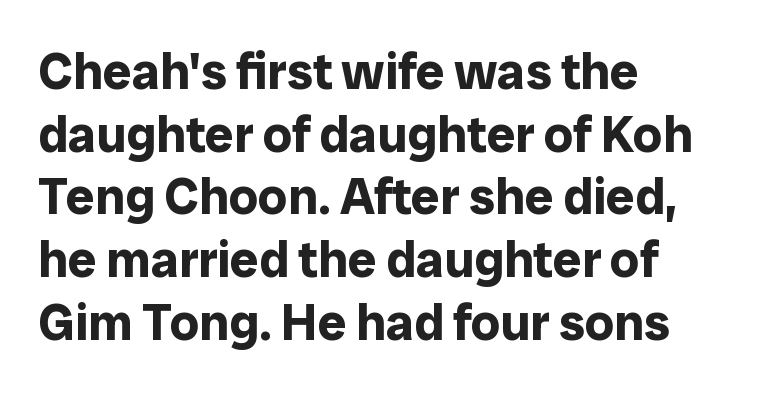
{"serif": "no", "italic": "no", "bold": "yes", "weight": "bold", "width": "normal", "stroke_contrast": "low", "x_height": "medium", "monospaced": "no", "underline": "no", "align": "left", "line_spacing_ratio": 1.23, "letter_spacing": "normal", "letter_spacing_em": 0.0, "glyph_px": 51}
